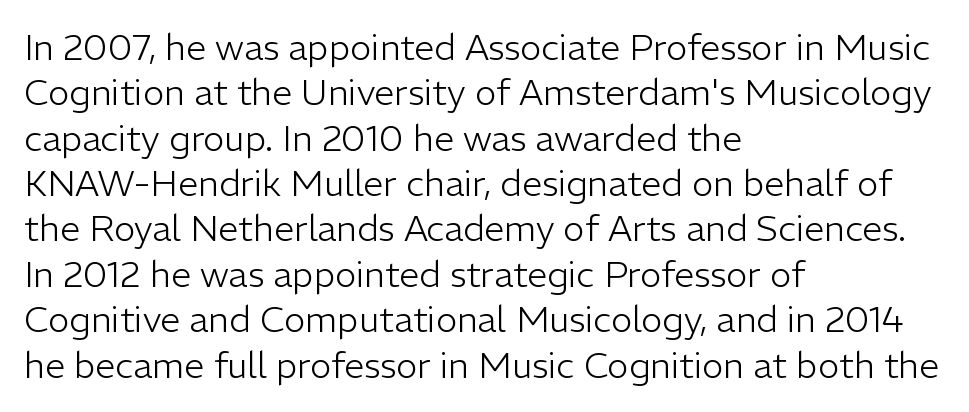
If you drew a ruler down the left edge, every line would touch it. The block of text has a typical density, with ordinary space between rows. Looks like regular typesetting: each glyph gets only the width it needs. The weight would be labelled regular, book, light, or lighter still.
